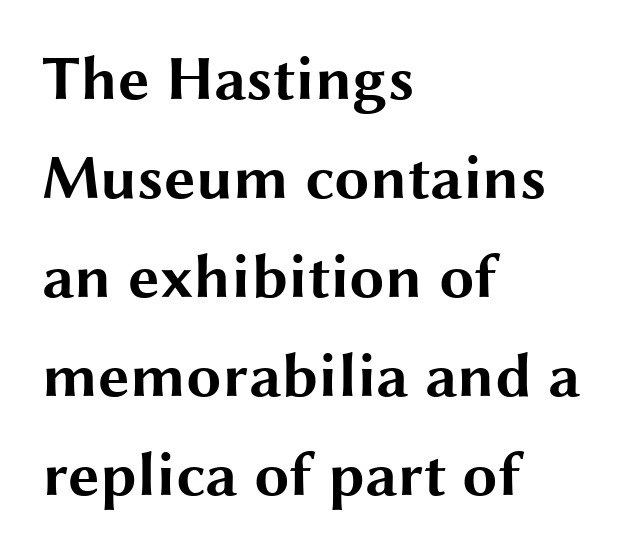
Q: Is the text bold? A: Yes.
Q: Is the text italic (slanted)? A: No, it is upright.
Q: Is the typeface a serif or a sans-serif typeface? A: Sans-serif.
Q: Is the text underlined? A: No.
Q: How is the paragraph aligned? A: Left-aligned.
Q: Is the spacing between letters normal or unusually wide? A: Normal.
Q: Is the spacing between lines tight, normal or loose? A: Normal.
Q: Width (condensed, normal, or wide)? A: Wide.
Q: Stroke contrast? A: Medium.
Q: x-height? A: Medium.
Q: Monospaced? A: No.
